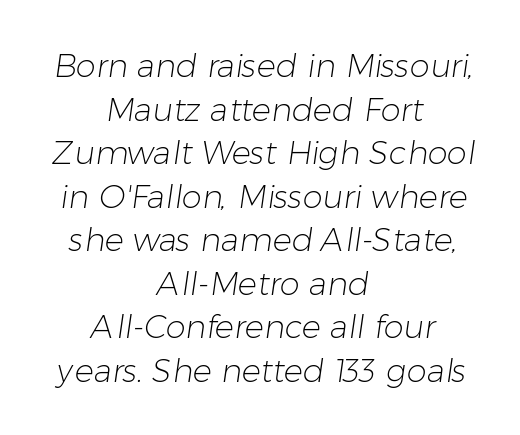
Q: Is the text bold? A: No.
Q: Is the typeface a serif or a sans-serif typeface? A: Sans-serif.
Q: Is the text underlined? A: No.
Q: How is the paragraph aligned? A: Centered.
Q: Is the spacing between letters normal or unusually wide? A: Normal.
Q: Is the spacing between lines tight, normal or loose? A: Normal.
Q: Width (condensed, normal, or wide)? A: Normal.
Q: Stroke contrast? A: Low.
Q: x-height? A: Medium.
Q: Monospaced? A: No.
